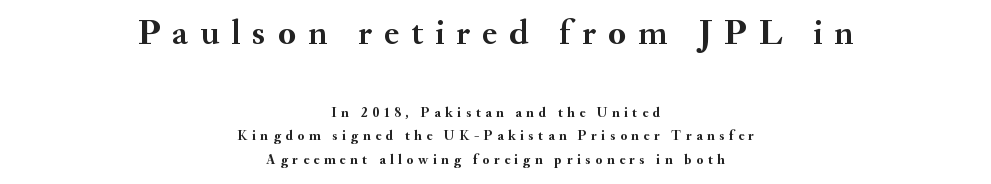
The image shows 36 px semibold serif type, upright; set centered, normal line spacing (1.69x), unusually wide letter spacing (+0.33 em), not underlined; the first (top) block is 2.57x larger; medium stroke contrast and a small x-height.
